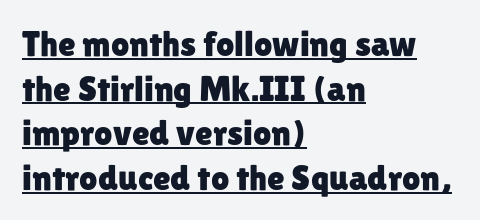
The image shows 36 px sans-serif type, upright; set left-aligned, line spacing 1.24x, normal letter spacing, underlined; low stroke contrast and a medium x-height.
